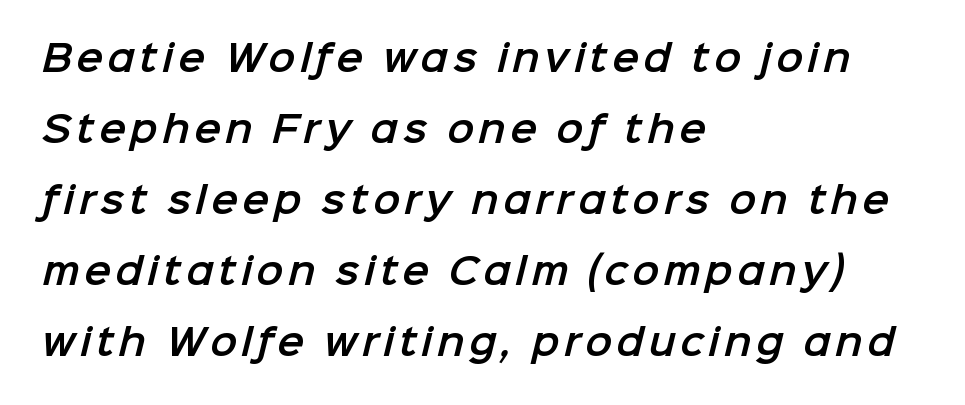
{"serif": "no", "width": "normal", "stroke_contrast": "low", "x_height": "medium", "monospaced": "no", "underline": "no", "align": "left", "line_spacing": "loose", "line_spacing_ratio": 1.97, "glyph_px": 36}
